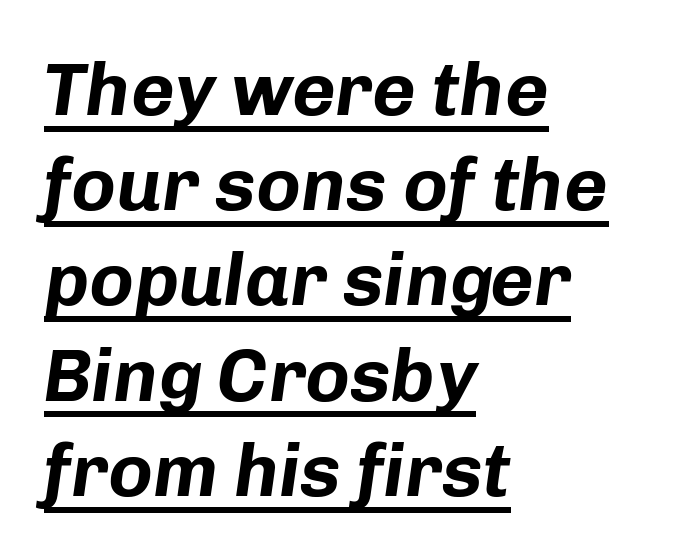
Tracking here is standard; glyphs follow each other at the usual distance. The text carries the slant typical of an italic or oblique font. Horizontal alignment here is leftward, the default for most running prose. Notice how descenders clear the ascenders below comfortably — that's standard leading. You can see a thin bar hugging the bottom of the glyphs.
